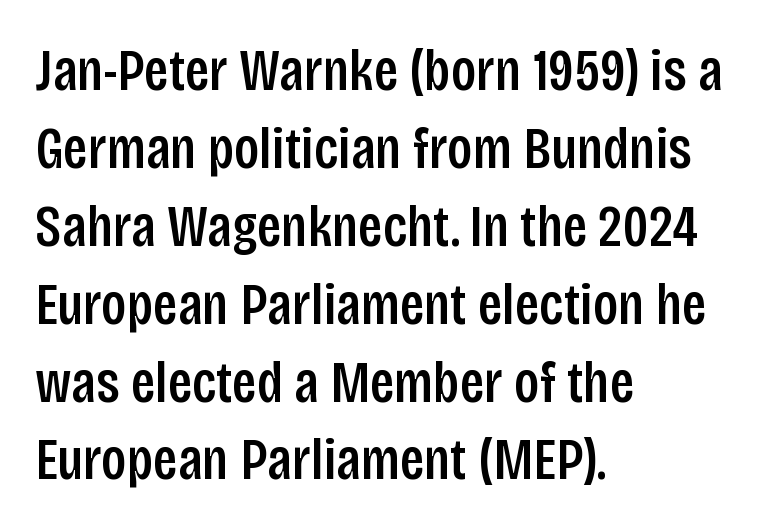
Q: Is the text italic (slanted)? A: No, it is upright.
Q: Is the typeface a serif or a sans-serif typeface? A: Sans-serif.
Q: Is the text underlined? A: No.
Q: How is the paragraph aligned? A: Left-aligned.
Q: Is the spacing between letters normal or unusually wide? A: Normal.
Q: Is the spacing between lines tight, normal or loose? A: Normal.
Q: Width (condensed, normal, or wide)? A: Condensed.
Q: Stroke contrast? A: Low.
Q: x-height? A: Large.
Q: Monospaced? A: No.
